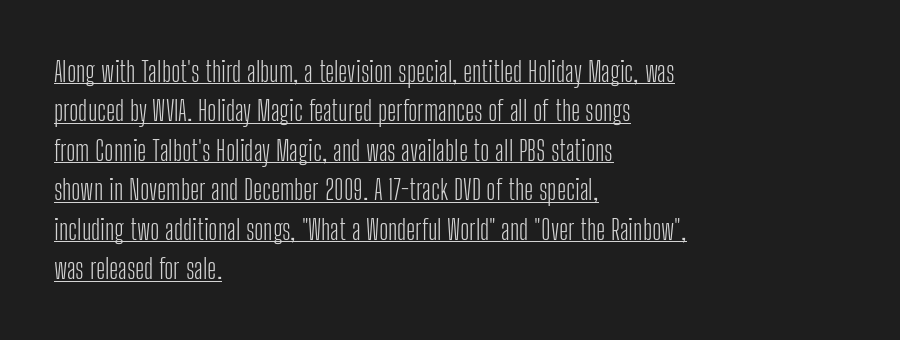
The image shows 28 px light, condensed sans-serif type, upright; set left-aligned, normal line spacing (1.41x), normal letter spacing, underlined; low stroke contrast and a medium x-height.
